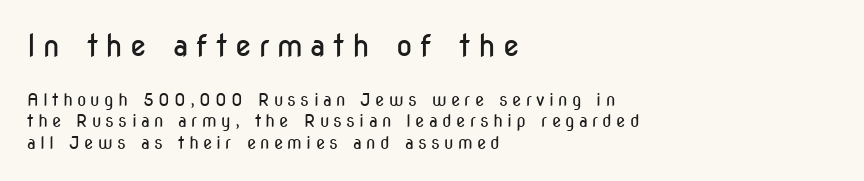
Q: Is the text bold? A: No.
Q: Is the text italic (slanted)? A: No, it is upright.
Q: Is the typeface a serif or a sans-serif typeface? A: Sans-serif.
Q: Is the text underlined? A: No.
Q: How is the paragraph aligned? A: Left-aligned.
Q: Is the spacing between letters normal or unusually wide? A: Unusually wide.
Q: Is the spacing between lines tight, normal or loose? A: Normal.
Q: Which block of text is set in a larger size, the first (top) or the second (bottom)? A: The first (top) one.
Q: Width (condensed, normal, or wide)? A: Condensed.
Q: Stroke contrast? A: Low.
Q: x-height? A: Medium.
Q: Monospaced? A: No.
